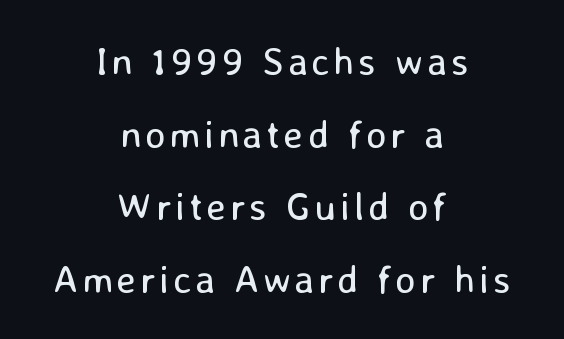
Q: Is the text bold? A: No.
Q: Is the text italic (slanted)? A: No, it is upright.
Q: Is the typeface a serif or a sans-serif typeface? A: Sans-serif.
Q: Is the text underlined? A: No.
Q: How is the paragraph aligned? A: Centered.
Q: Width (condensed, normal, or wide)? A: Normal.
Q: Stroke contrast? A: Low.
Q: x-height? A: Medium.
Q: Monospaced? A: No.
